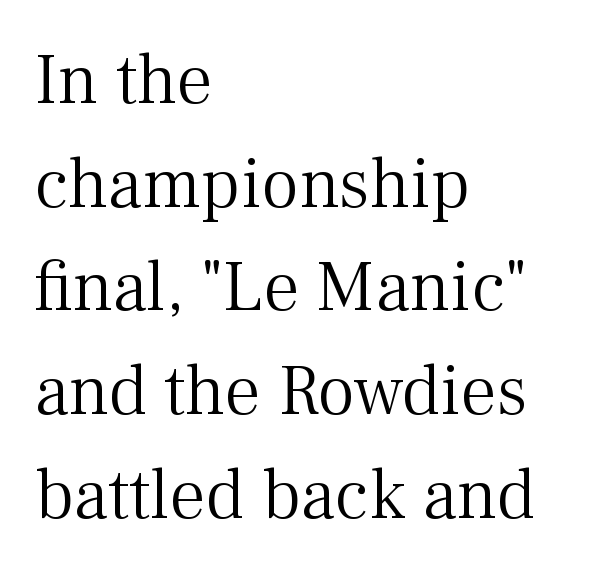
{"serif": "yes", "italic": "no", "bold": "no", "weight": "light", "width": "normal", "stroke_contrast": "medium", "x_height": "medium", "monospaced": "no", "underline": "no", "align": "left", "line_spacing": "normal", "line_spacing_ratio": 1.44, "letter_spacing": "normal", "letter_spacing_em": 0.0, "glyph_px": 72}
